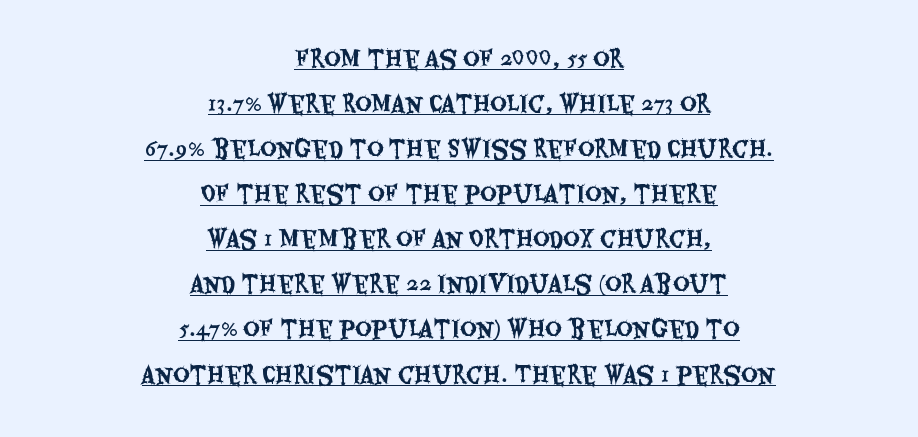
The image shows 23 px text type, upright; set centered, loose line spacing (1.96x), normal letter spacing, underlined.
